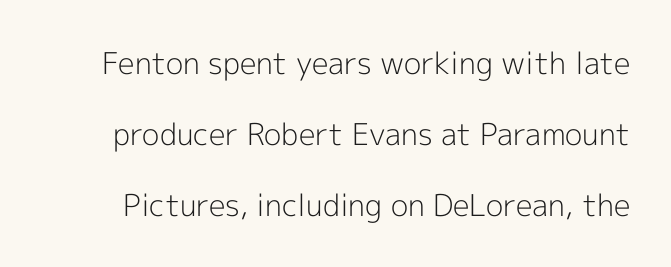
{"serif": "no", "italic": "no", "bold": "no", "weight": "light", "width": "normal", "x_height": "medium", "monospaced": "no", "underline": "no", "line_spacing": "loose", "line_spacing_ratio": 2.36, "letter_spacing": "normal", "letter_spacing_em": 0.0, "glyph_px": 30}
